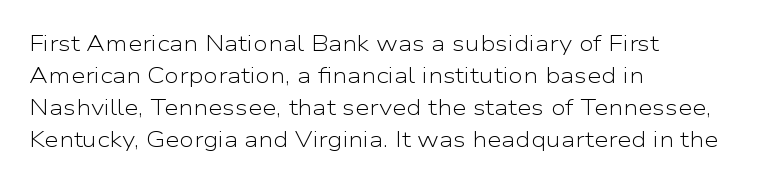
The image shows 21 px text type, upright; set left-aligned, normal line spacing (1.53x), normal letter spacing, not underlined.
